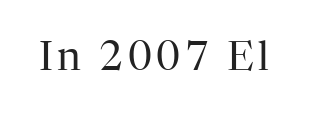
The string is rendered with underlining switched off. Serif or sans? Serif — the stroke terminals have little feet. Varying glyph widths throughout — classic text-font behaviour. Every character sits straight up, as roman type does. Unbolded letterforms with no extra heft.
